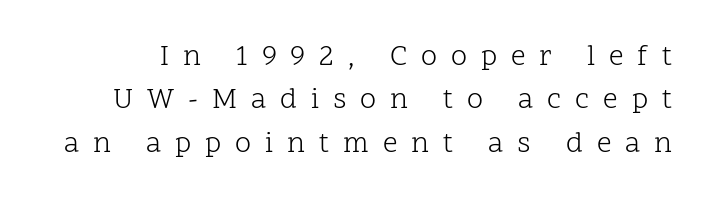
Spacing verdict: proportional, widths tailored to each character. Unlike a clean sans, this face finishes its strokes with serifs. Bold? No — there's no thickening of the strokes. Has an underline been added? It has not.
